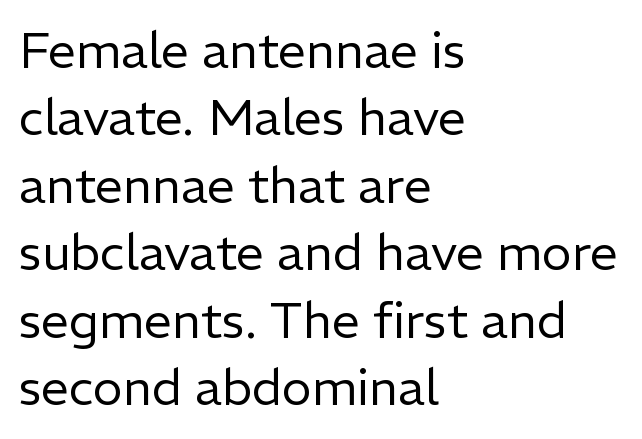
The rendering uses natural spacing where letterforms have individual widths. Heaviness? Minimal to ordinary, like unemphasized prose. Descender tails drop into unmarked territory. Nothing unusual about the tracking: characters are spaced as the font intends.
